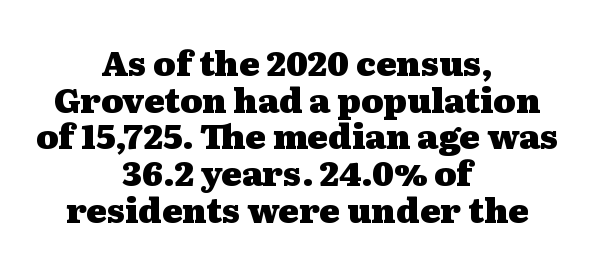
You can tell it's not italic because the verticals are truly vertical. Each glyph is drawn with heavy, bold strokes. Horizontal bands of white between lines are thin slivers. Yep, those are serifs on the letters. Looks like regular typesetting: each glyph gets only the width it needs. Underline: absent.
